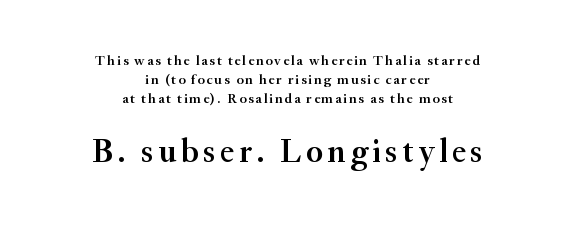
Q: Is the text bold? A: Semi-bold.
Q: Is the text italic (slanted)? A: No, it is upright.
Q: Is the typeface a serif or a sans-serif typeface? A: Serif.
Q: Is the text underlined? A: No.
Q: How is the paragraph aligned? A: Centered.
Q: Is the spacing between lines tight, normal or loose? A: Normal.
Q: Which block of text is set in a larger size, the first (top) or the second (bottom)? A: The second (bottom) one.
Q: Width (condensed, normal, or wide)? A: Normal.
Q: Stroke contrast? A: Medium.
Q: x-height? A: Small.
Q: Monospaced? A: No.
